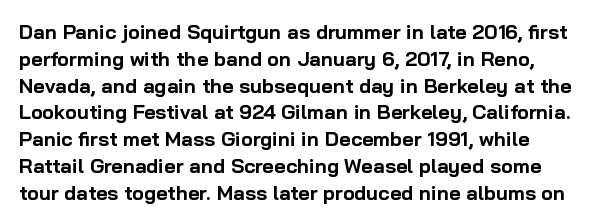
The image shows 20 px bold type, upright; set normal line spacing (1.34x), normal letter spacing, not underlined.
